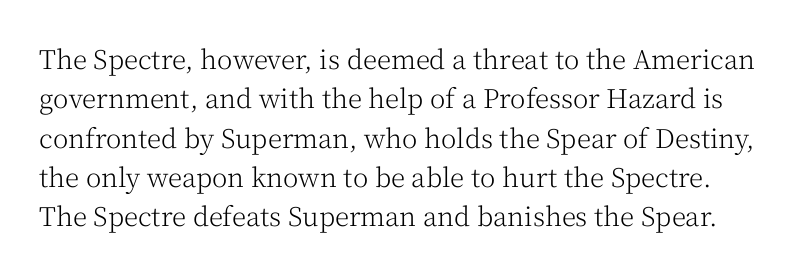
{"italic": "no", "bold": "no", "underline": "no", "line_spacing": "normal", "line_spacing_ratio": 1.51, "letter_spacing": "normal", "letter_spacing_em": 0.0, "glyph_px": 26}
